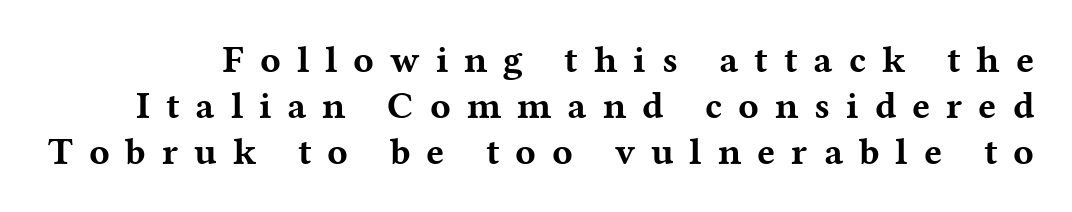
Does the type have serifs? Yes, each stem ends in a small foot. Students, this is bold: see how much ink each stroke carries. Underline: absent. This sample has the flowing, uneven cadence of proportional lettering. When letters stand straight like this, we call the style roman or upright. Compared with typical body copy, the letter spacing here is much looser.
